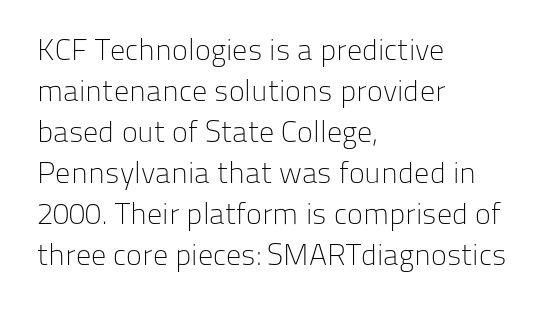
The rag falls on the right side of this text block. Words appear dense and cohesive because spacing is normal. The letters advance in unequal steps, a hallmark of proportional type. On a weight scale, this lands at 450 or below.
